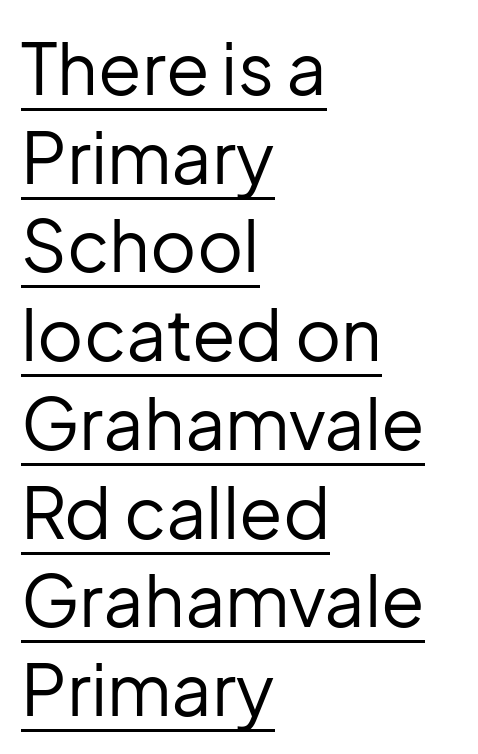
Q: Is the text bold? A: No.
Q: Is the text italic (slanted)? A: No, it is upright.
Q: Is the typeface a serif or a sans-serif typeface? A: Sans-serif.
Q: Is the text underlined? A: Yes.
Q: How is the paragraph aligned? A: Left-aligned.
Q: Is the spacing between letters normal or unusually wide? A: Normal.
Q: Is the spacing between lines tight, normal or loose? A: Normal.
Q: Width (condensed, normal, or wide)? A: Normal.
Q: Stroke contrast? A: Low.
Q: x-height? A: Medium.
Q: Monospaced? A: No.
